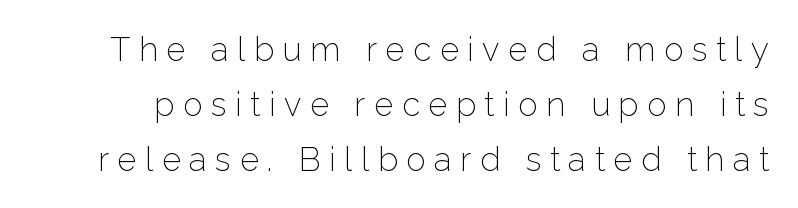
Do the characters align in a grid? No, the font is proportional. Nothing sits at the stroke ends, so this counts as sans-serif. The rendering inserts visible extra space after every character. The foot of each line stays bare and open. The weight tops out at a normal text grade.
